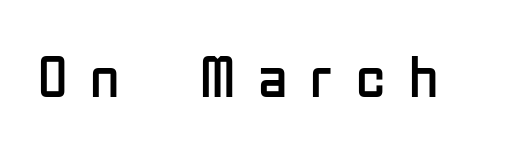
The image shows 60 px regular-weight, condensed sans-serif type, upright; set unusually wide letter spacing (+0.38 em), not underlined; low stroke contrast and a medium x-height.
